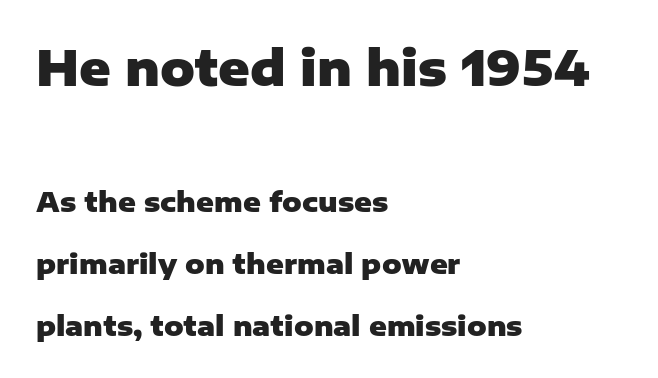
Note: no serifs on the glyphs. Nobody drew a line under any word here. Think of a printed novel: that variable character pitch is what you see here. The font's upright variant was chosen for this text.
